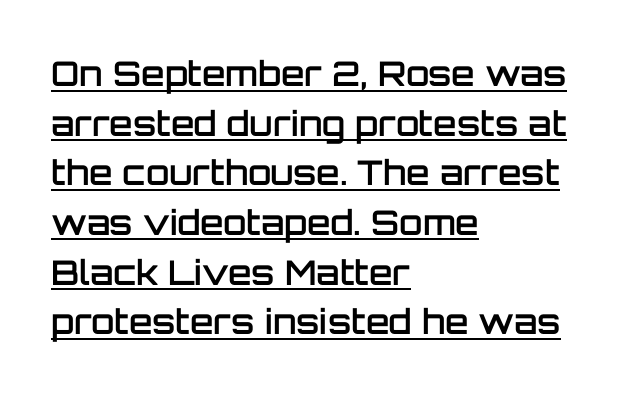
Q: Is the text bold? A: Semi-bold.
Q: Is the text italic (slanted)? A: No, it is upright.
Q: Is the typeface a serif or a sans-serif typeface? A: Sans-serif.
Q: Is the text underlined? A: Yes.
Q: How is the paragraph aligned? A: Left-aligned.
Q: Is the spacing between letters normal or unusually wide? A: Normal.
Q: Is the spacing between lines tight, normal or loose? A: Normal.
Q: Width (condensed, normal, or wide)? A: Normal.
Q: Stroke contrast? A: Low.
Q: x-height? A: Large.
Q: Monospaced? A: No.
